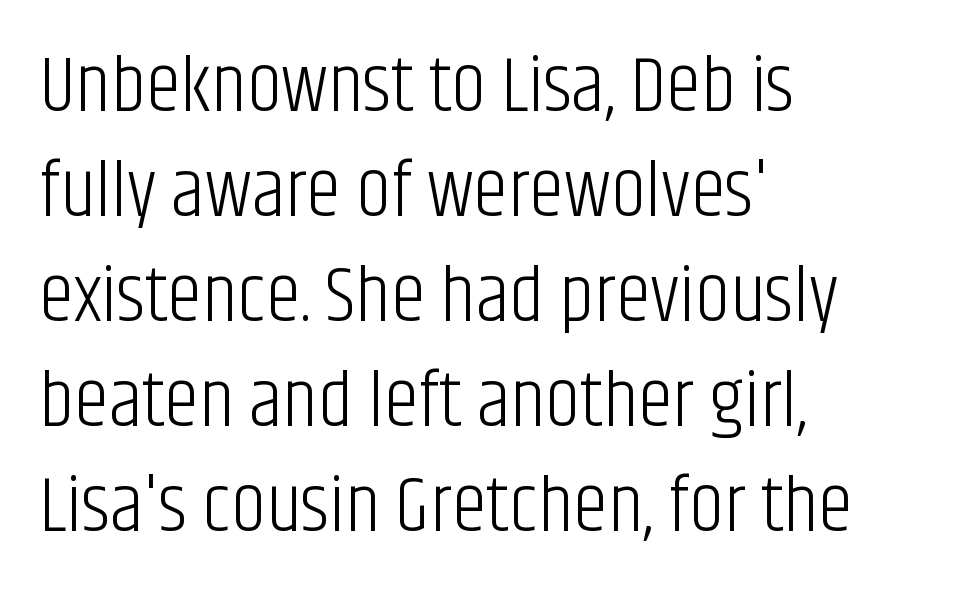
{"serif": "no", "italic": "no", "bold": "no", "weight": "light", "width": "condensed", "stroke_contrast": "low", "x_height": "large", "monospaced": "no", "underline": "no", "align": "left", "line_spacing": "normal", "line_spacing_ratio": 1.33, "letter_spacing": "normal", "letter_spacing_em": 0.0, "glyph_px": 79}
